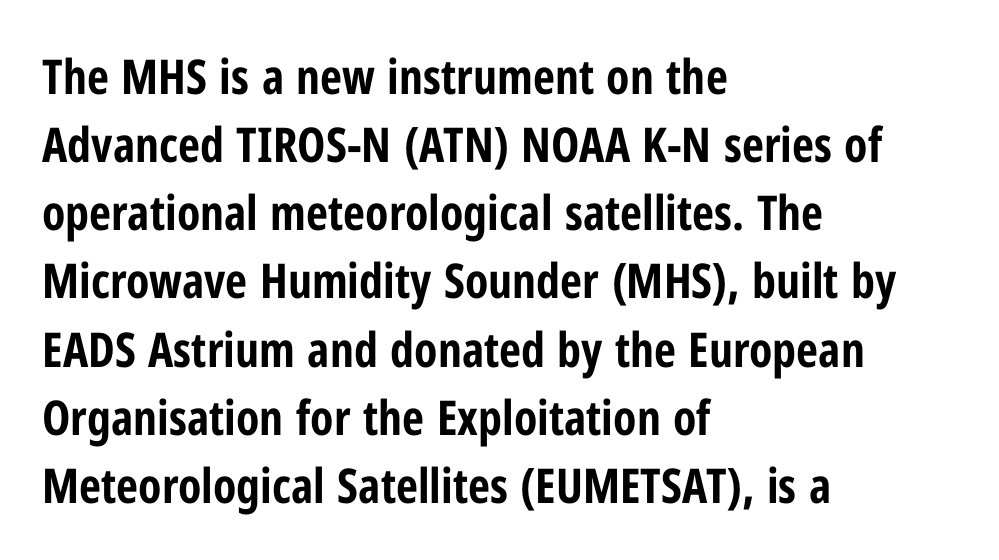
The image shows 48 px bold, condensed sans-serif type, upright; set left-aligned, normal line spacing (1.42x), normal letter spacing, not underlined; low stroke contrast and a medium x-height.
